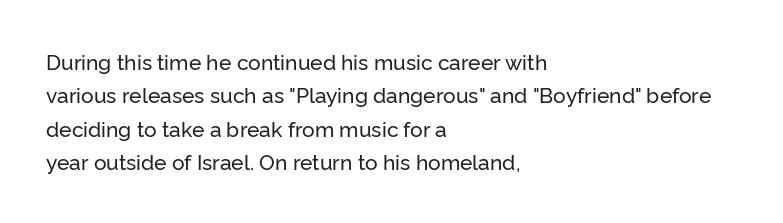
The image shows 21 px text type, upright; set left-aligned, normal line spacing (1.59x), normal letter spacing, not underlined.
